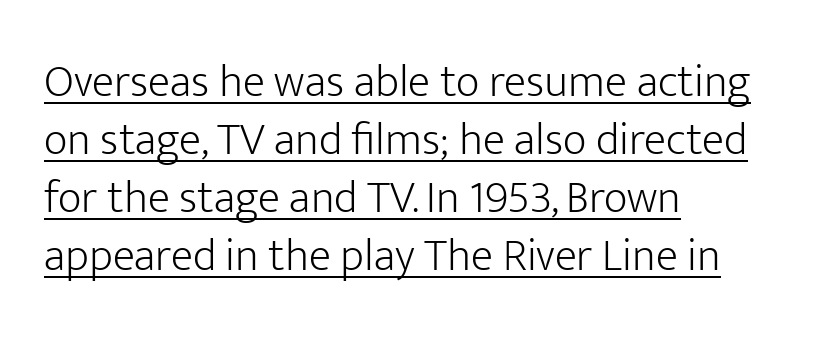
The image shows 46 px light sans-serif type, upright; set left-aligned, normal line spacing (1.26x), normal letter spacing, underlined; low stroke contrast and a medium x-height.
